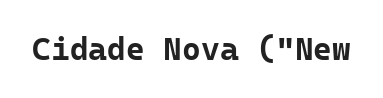
{"serif": "no", "italic": "no", "bold": "yes", "weight": "bold", "width": "normal", "stroke_contrast": "low", "x_height": "medium", "monospaced": "yes", "underline": "no", "letter_spacing": "normal", "letter_spacing_em": 0.0, "glyph_px": 32}
